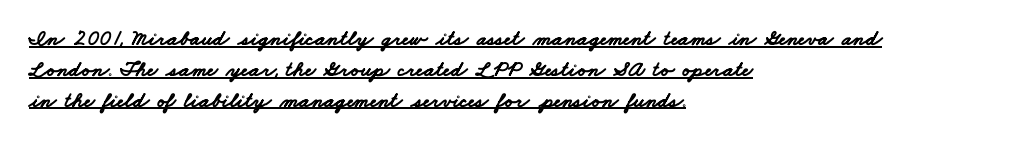
Heavy, bold letterforms. The leading is moderate, giving the passage an even texture. Students, note that the glyphs here touch the page at normal intervals. Layout note: lines flush left. The words here are underlined.
